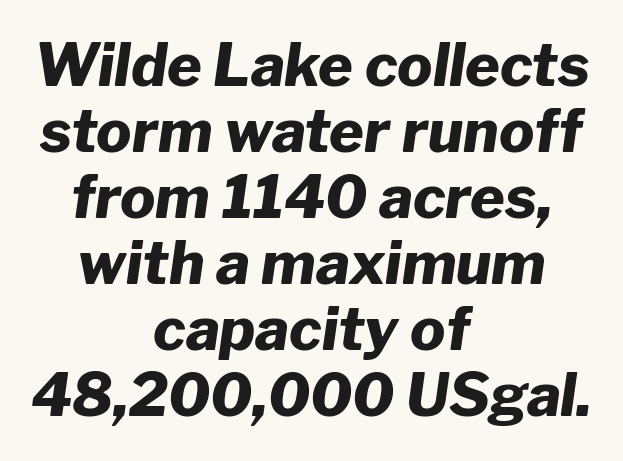
Bare-footed words on every line. The passage shown has conventional tracking throughout. There's an unmistakable incline to the writing here. Each glyph is drawn with heavy, bold strokes. Reading down the column, the eye jumps only a short way to each next line.
